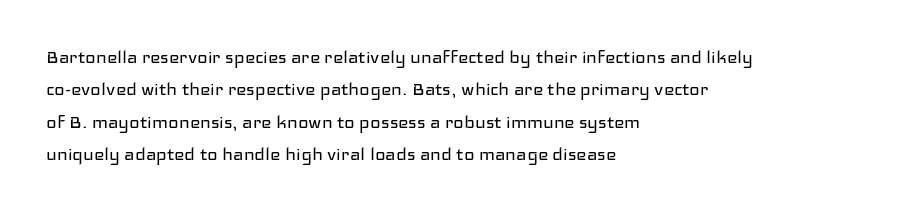
{"italic": "no", "bold": "no", "underline": "no", "align": "left", "line_spacing": "normal", "line_spacing_ratio": 1.47, "letter_spacing": "normal", "letter_spacing_em": 0.0, "glyph_px": 22}
